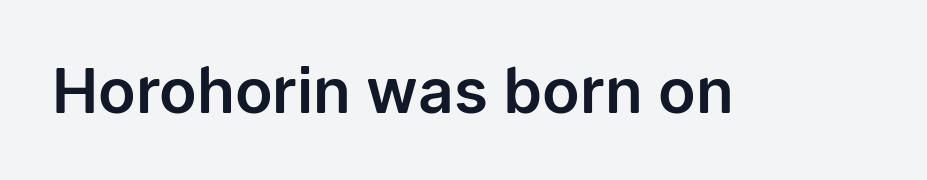
The rendering keeps characters at their native spacing. Style check: upright. The passage shown is typed in a proportional face where columns would drift. The text was rendered using a sans face with plain stroke endings.
